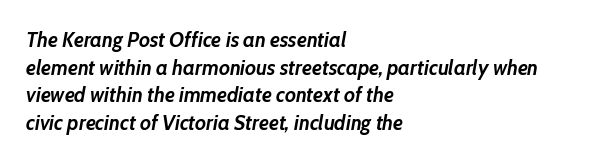
The letters are slanted; this is an italic face. Leftover space on each line is placed entirely after the last word. The face used here is rendered with its standard letterfit. Descender tails drop into unmarked territory. Typographic density is high because the face is bold. Leading: standard.
